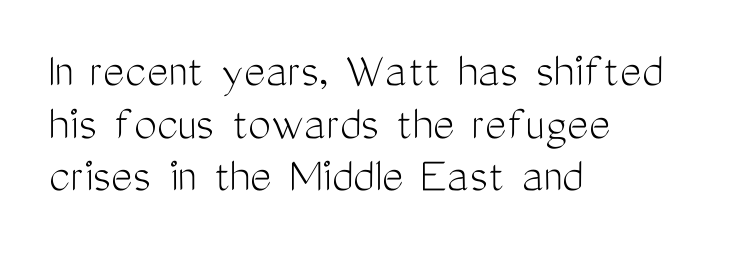
Looks like regular typesetting: each glyph gets only the width it needs. Each stroke keeps to a modest, everyday thickness or less. To sum up the face: it is a sans, with no serifs. Posture: upright roman. The setting favours the left margin, as ordinary paragraphs usually do.
